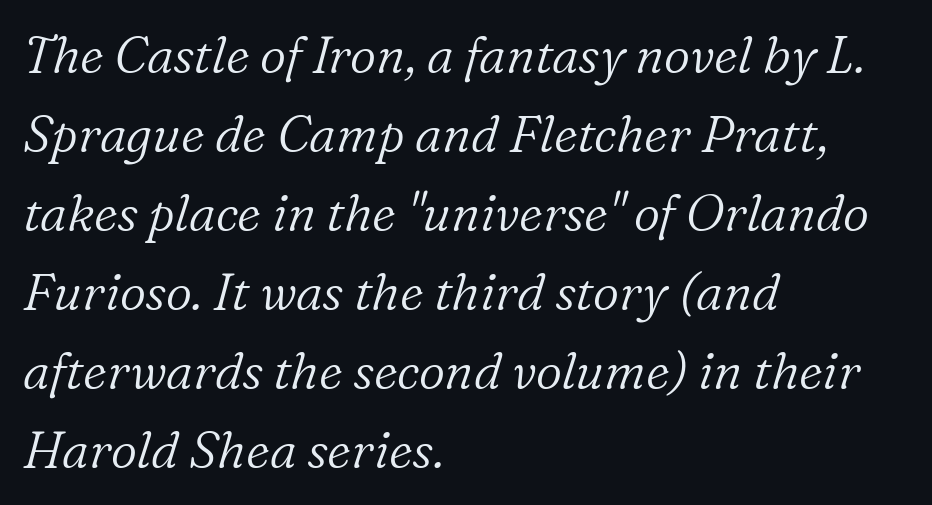
The image shows 51 px light serif type, italic (leaning right); set left-aligned, normal line spacing (1.55x), normal letter spacing, not underlined; low stroke contrast and a medium x-height.
